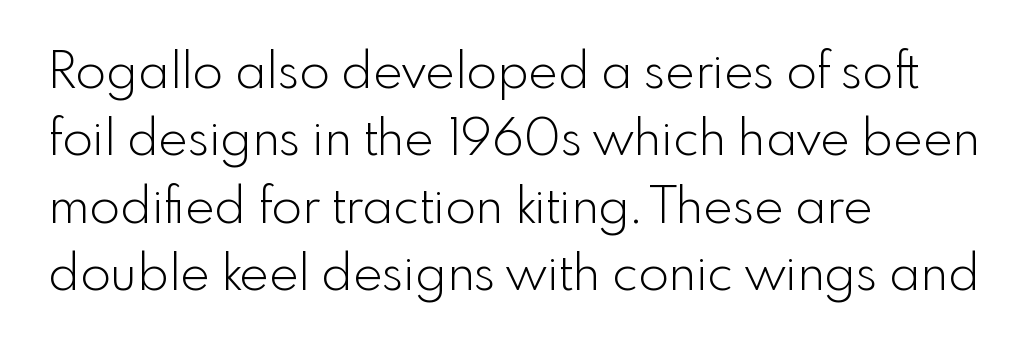
The image shows 50 px light sans-serif type, upright; set left-aligned, normal line spacing (1.35x), normal letter spacing, not underlined; a small x-height.
